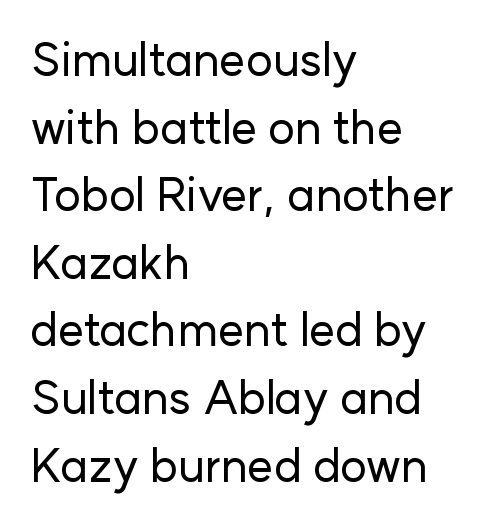
{"serif": "no", "italic": "no", "width": "normal", "stroke_contrast": "low", "x_height": "medium", "monospaced": "no", "underline": "no", "align": "left", "line_spacing": "normal", "line_spacing_ratio": 1.47, "letter_spacing": "normal", "letter_spacing_em": 0.0, "glyph_px": 46}
